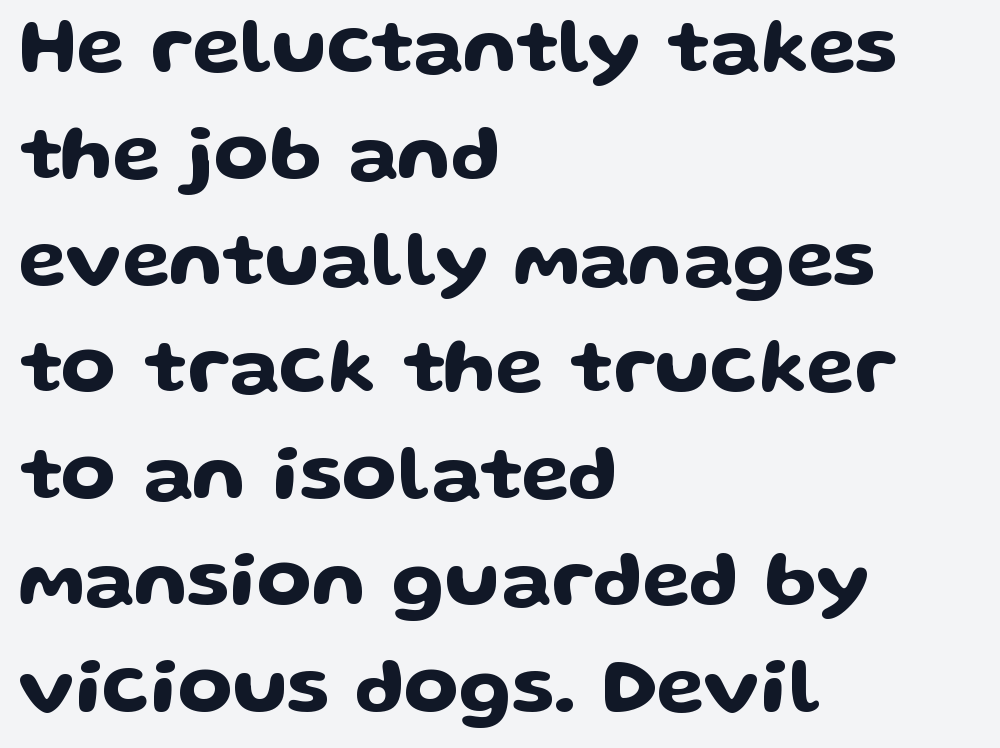
Q: Is the text italic (slanted)? A: No, it is upright.
Q: Is the typeface a serif or a sans-serif typeface? A: Sans-serif.
Q: Is the text underlined? A: No.
Q: How is the paragraph aligned? A: Left-aligned.
Q: Is the spacing between letters normal or unusually wide? A: Normal.
Q: Is the spacing between lines tight, normal or loose? A: Normal.
Q: Width (condensed, normal, or wide)? A: Wide.
Q: Stroke contrast? A: Low.
Q: x-height? A: Medium.
Q: Monospaced? A: No.
